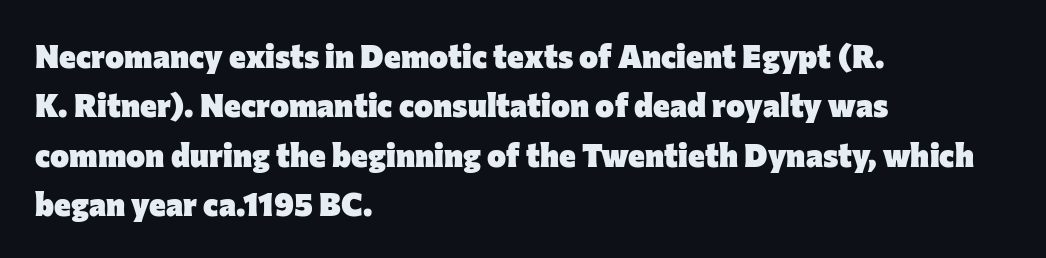
{"serif": "no", "italic": "no", "bold": "yes", "weight": "heavy", "width": "normal", "stroke_contrast": "low", "x_height": "medium", "monospaced": "no", "underline": "no", "align": "left", "line_spacing": "normal", "line_spacing_ratio": 1.54, "letter_spacing": "normal", "letter_spacing_em": 0.0, "glyph_px": 32}
